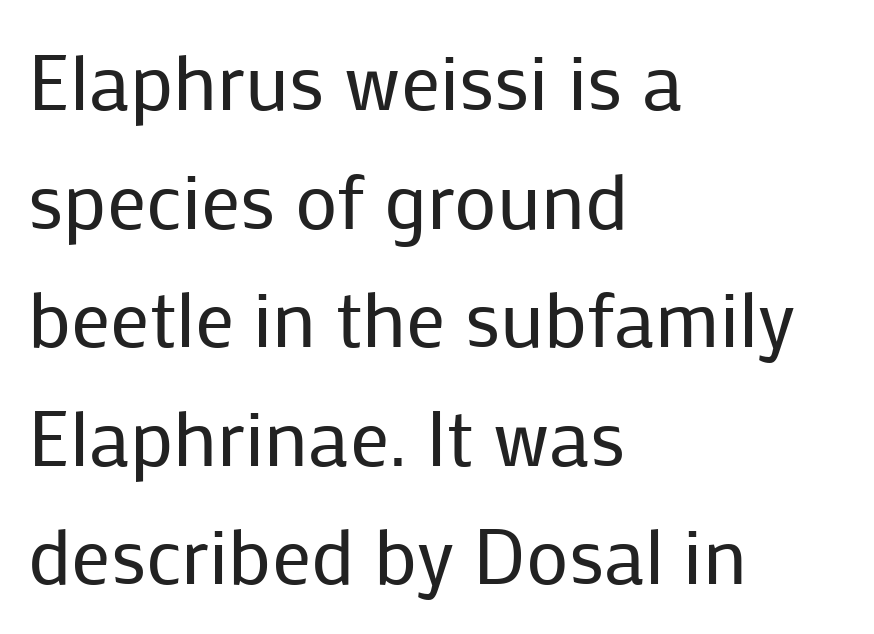
Here the designer chose a conventional face with non-uniform glyph widths. What stands out about the letter spacing? Nothing — it is the standard amount. The letters stand straight up with perfectly vertical stems. Check under the words: just untouched page. Honestly, the row spacing looks completely unremarkable. Heft: none added — not bold.
